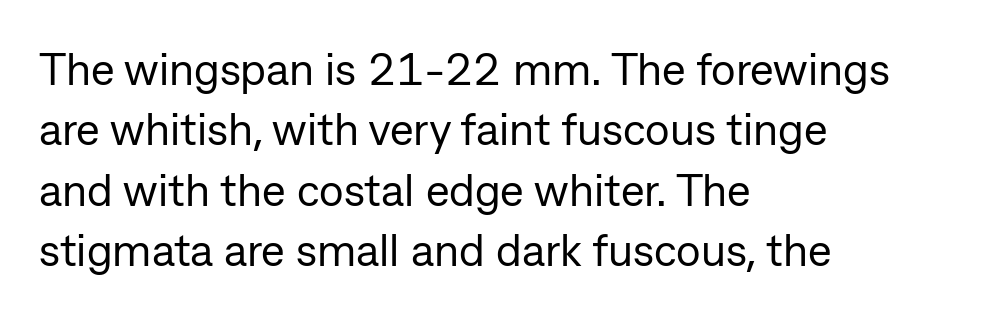
Underlining? Definitely not there. Stems and bowls with no extra thickness — not bold. Is the letter spacing exaggerated? No — it looks like the ordinary default. Type style note: lacks serifs. Horizontally, the lines are justified to the leading edge only.
